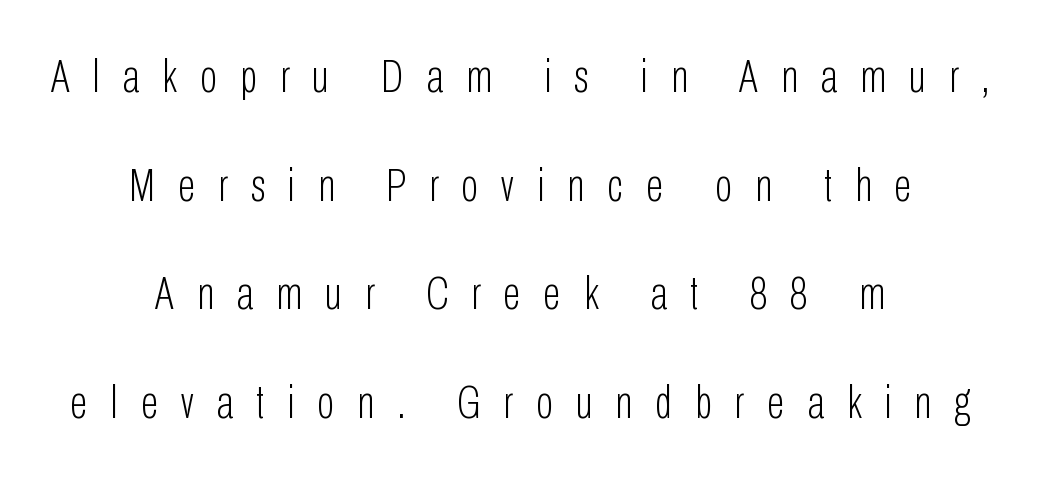
Compared with a flush-left layout, this one balances lines on the center instead. Stroke terminals: plain, sans-serif. The letters stand upright; this is a roman face. The rendering uses a large line-height, opening up the rows. Is the letter spacing exaggerated? Yes — the characters are pushed far apart.
